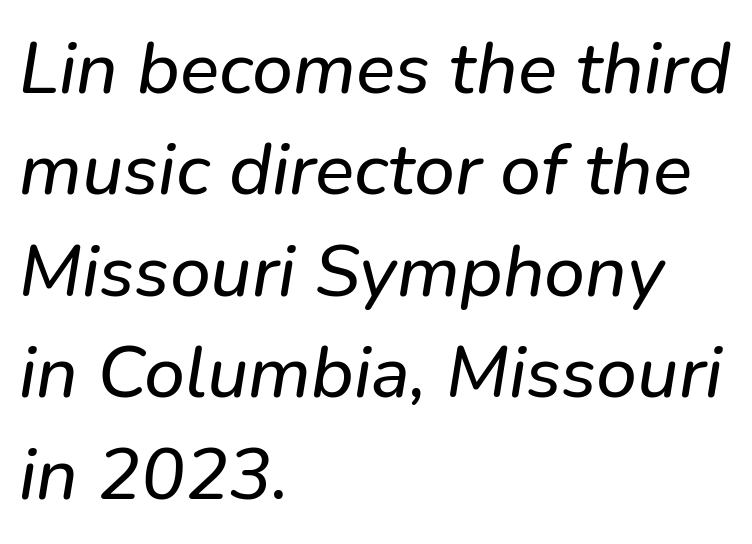
Regarding leading, the lines here are spaced in the standard way. Glance below the letters and you will spot only blank space. Think of a printed novel: that variable character pitch is what you see here. The text block is weighted toward the left margin, trailing off unevenly rightward.
